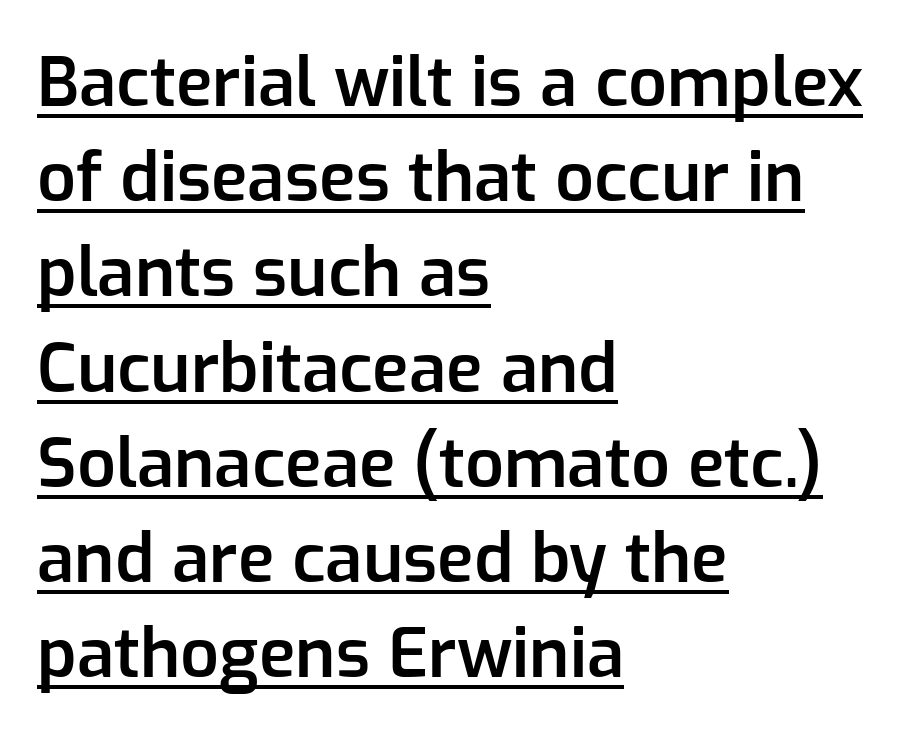
{"serif": "no", "italic": "no", "bold": "semi", "weight": "semibold", "width": "normal", "stroke_contrast": "low", "x_height": "medium", "monospaced": "no", "underline": "yes", "align": "left", "line_spacing": "normal", "line_spacing_ratio": 1.4, "letter_spacing": "normal", "letter_spacing_em": 0.0, "glyph_px": 68}
